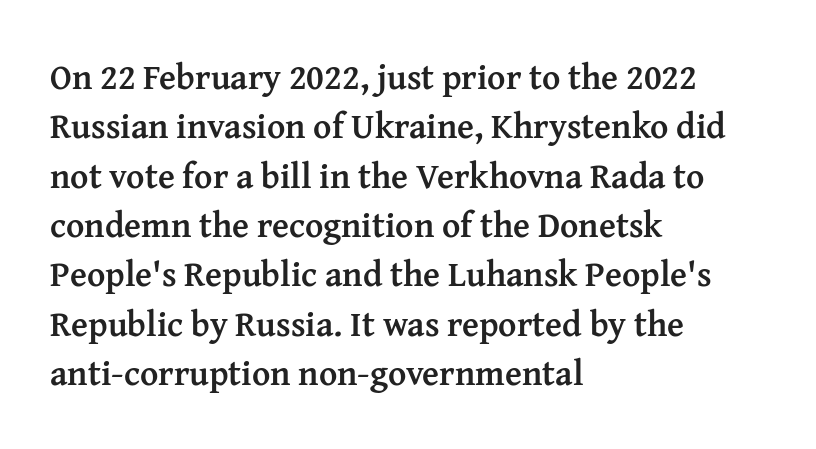
Designer's note — italics off, roman on. The paragraph shown leans on its left margin. Pretty heavy lettering here — definitely bold. To sum up the face: it has serifs.
